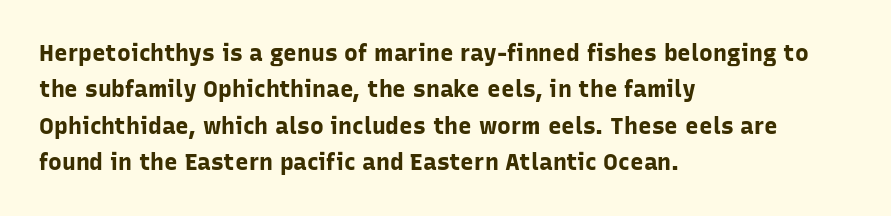
Q: Is the text bold? A: Yes.
Q: Is the text italic (slanted)? A: No, it is upright.
Q: Is the text underlined? A: No.
Q: How is the paragraph aligned? A: Left-aligned.
Q: Is the spacing between letters normal or unusually wide? A: Normal.
Q: Is the spacing between lines tight, normal or loose? A: Normal.
